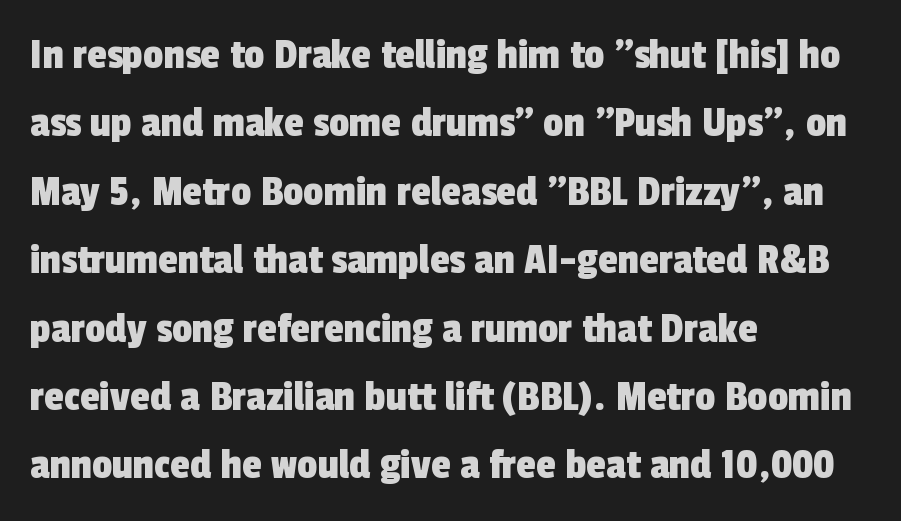
Q: Is the typeface a serif or a sans-serif typeface? A: Sans-serif.
Q: Is the text underlined? A: No.
Q: How is the paragraph aligned? A: Left-aligned.
Q: Is the spacing between letters normal or unusually wide? A: Normal.
Q: Is the spacing between lines tight, normal or loose? A: Normal.
Q: Width (condensed, normal, or wide)? A: Condensed.
Q: x-height? A: Medium.
Q: Monospaced? A: No.
